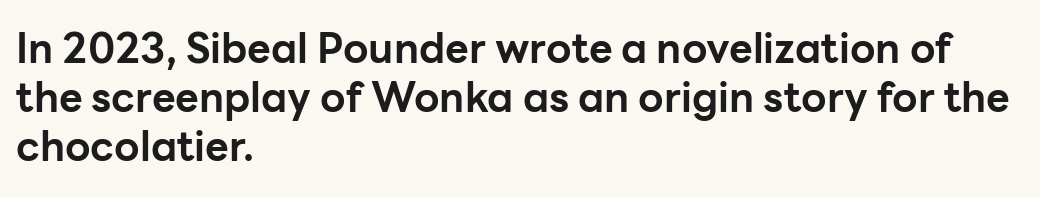
{"serif": "no", "italic": "no", "bold": "yes", "weight": "bold", "width": "normal", "stroke_contrast": "low", "x_height": "medium", "monospaced": "no", "underline": "no", "align": "left", "line_spacing_ratio": 1.2, "letter_spacing": "normal", "letter_spacing_em": 0.0, "glyph_px": 41}
